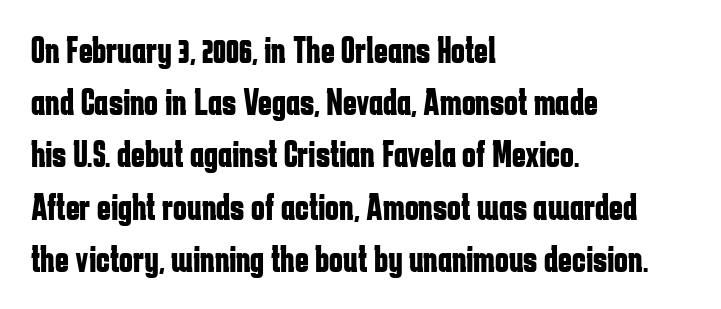
The lines in this sample share a left origin and differ only in where they stop. Between one letter and the next there's only the usual sliver of space. Line spacing here is normal. A sans-serif font was chosen for this passage. These lines are rendered in a variable-pitch font.
